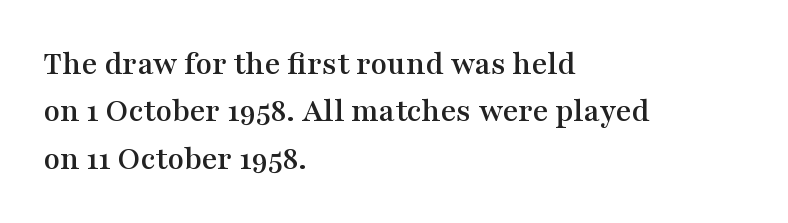
{"serif": "yes", "italic": "no", "width": "wide", "stroke_contrast": "medium", "x_height": "medium", "monospaced": "no", "underline": "no", "align": "left", "line_spacing": "normal", "line_spacing_ratio": 1.39, "letter_spacing": "normal", "letter_spacing_em": 0.0, "glyph_px": 34}
